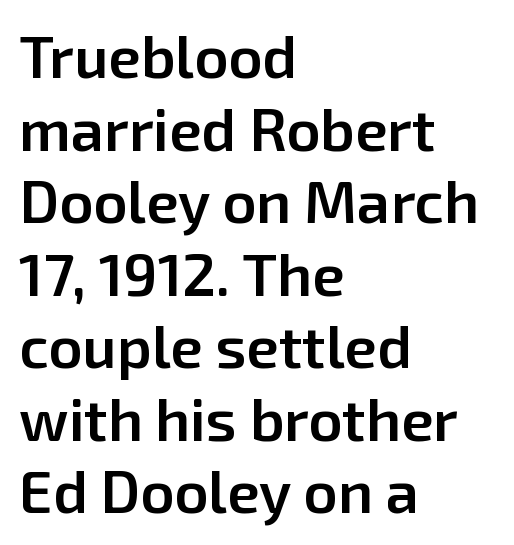
{"serif": "no", "italic": "no", "bold": "semi", "weight": "semibold", "width": "normal", "stroke_contrast": "low", "x_height": "medium", "monospaced": "no", "underline": "no", "align": "left", "line_spacing_ratio": 1.23, "letter_spacing": "normal", "letter_spacing_em": 0.0, "glyph_px": 59}
